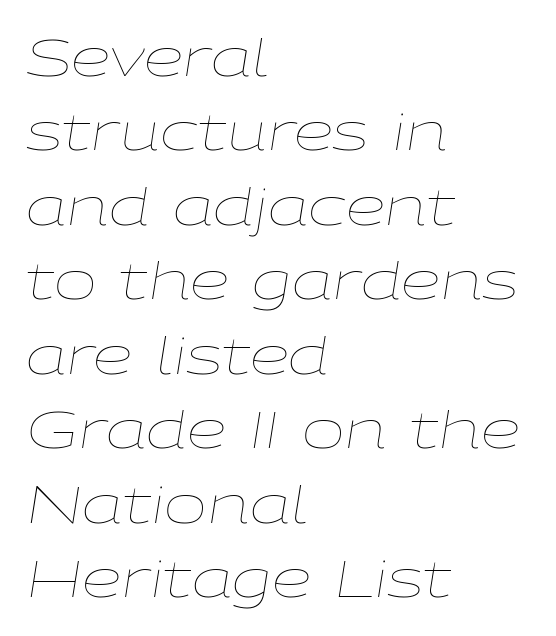
{"italic": "yes", "lean": "right", "slant_degrees": 9, "bold": "no", "weight": "thin", "width": "wide", "stroke_contrast": "low", "x_height": "medium", "monospaced": "no", "underline": "no", "align": "left", "line_spacing": "normal", "line_spacing_ratio": 1.46, "letter_spacing": "normal", "letter_spacing_em": 0.0, "glyph_px": 51}
